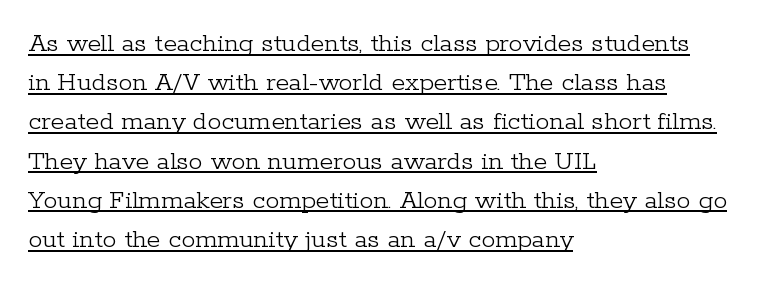
The paragraph has a hard left edge and a soft right edge. Each letter keeps its own natural width here, so spacing adapts to shape. Does the lettering tilt? It doesn't — this is upright. How are the letters spaced? Ordinarily, with no added tracking. Caption: face not bold, strokes unweighted.
